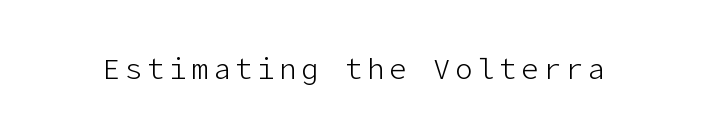
This is roman type, the default non-slanted kind. No feet cap the strokes, marking this as sans-serif type. The characters are drawn with everyday or finer stroke widths. The glyphs are unaccompanied by any horizontal stroke below them.
